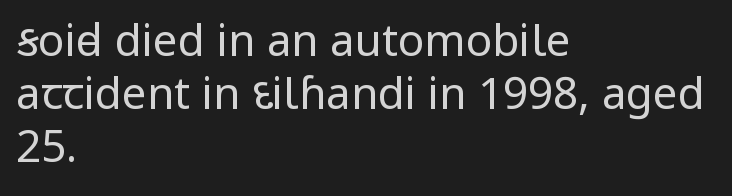
The image shows 44 px regular-weight, condensed sans-serif type, upright; set left-aligned, line spacing 1.2x, normal letter spacing, not underlined; low stroke contrast.
